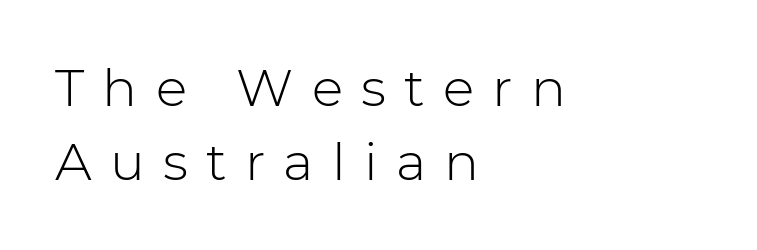
The rows are spaced the way most documents space them. The space directly below the letters is spotless. The rendering inserts visible extra space after every character. The paragraph has a hard left edge and a soft right edge.
